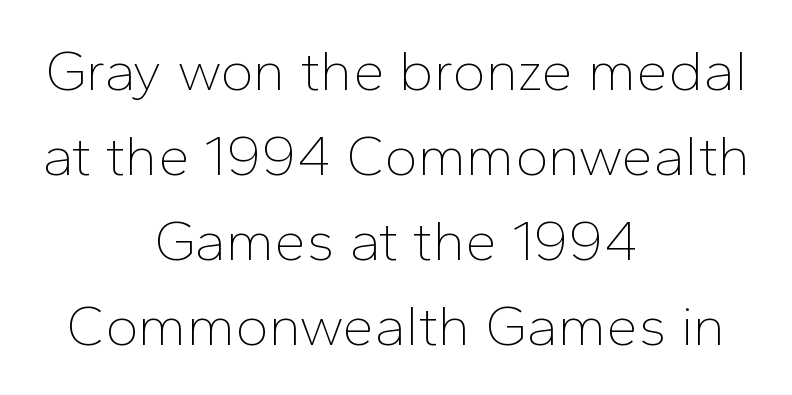
Q: Is the text bold? A: No.
Q: Is the text italic (slanted)? A: No, it is upright.
Q: Is the typeface a serif or a sans-serif typeface? A: Sans-serif.
Q: Is the text underlined? A: No.
Q: How is the paragraph aligned? A: Centered.
Q: Is the spacing between letters normal or unusually wide? A: Normal.
Q: Is the spacing between lines tight, normal or loose? A: Normal.
Q: Width (condensed, normal, or wide)? A: Normal.
Q: Stroke contrast? A: Low.
Q: x-height? A: Medium.
Q: Monospaced? A: No.
